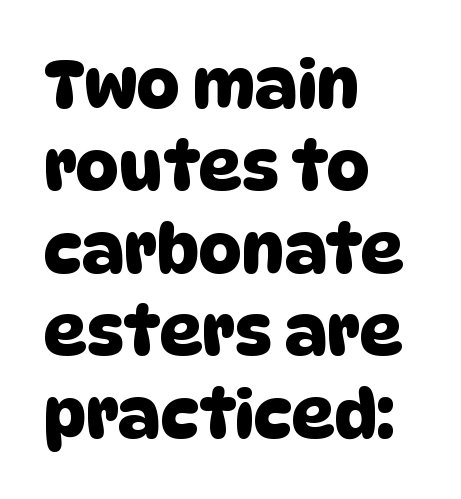
Q: Is the typeface a serif or a sans-serif typeface? A: Sans-serif.
Q: Is the text underlined? A: No.
Q: How is the paragraph aligned? A: Left-aligned.
Q: Is the spacing between letters normal or unusually wide? A: Normal.
Q: Width (condensed, normal, or wide)? A: Normal.
Q: Stroke contrast? A: Low.
Q: x-height? A: Large.
Q: Monospaced? A: No.
